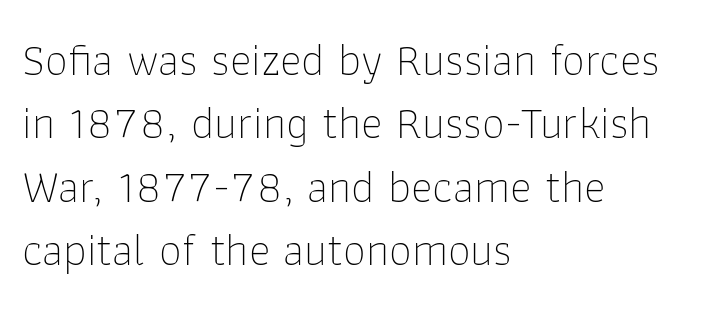
{"serif": "no", "italic": "no", "bold": "no", "weight": "thin", "width": "normal", "stroke_contrast": "low", "x_height": "medium", "monospaced": "no", "underline": "no", "align": "left", "line_spacing": "normal", "line_spacing_ratio": 1.38, "letter_spacing": "normal", "letter_spacing_em": 0.0, "glyph_px": 46}
